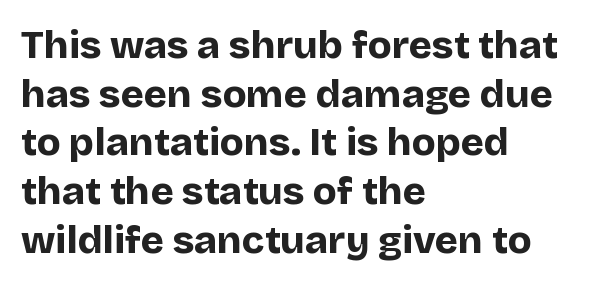
Q: Is the text bold? A: Yes.
Q: Is the text italic (slanted)? A: No, it is upright.
Q: Is the typeface a serif or a sans-serif typeface? A: Sans-serif.
Q: Is the text underlined? A: No.
Q: How is the paragraph aligned? A: Left-aligned.
Q: Is the spacing between letters normal or unusually wide? A: Normal.
Q: Is the spacing between lines tight, normal or loose? A: Normal.
Q: Width (condensed, normal, or wide)? A: Normal.
Q: Stroke contrast? A: Low.
Q: x-height? A: Large.
Q: Monospaced? A: No.
